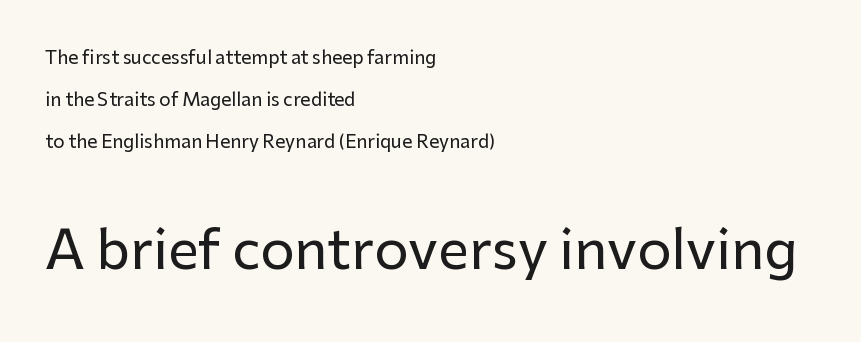
The image shows 54 px sans-serif type, upright; set left-aligned, loose line spacing (2.32x), normal letter spacing, not underlined; the second (bottom) block is 3.0x larger; low stroke contrast and a medium x-height.
